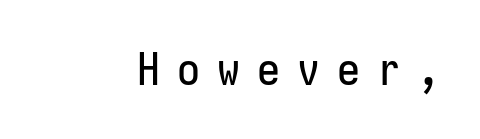
The image shows 46 px condensed sans-serif type, upright; set unusually wide letter spacing (+0.37 em), not underlined; low stroke contrast and a medium x-height.
